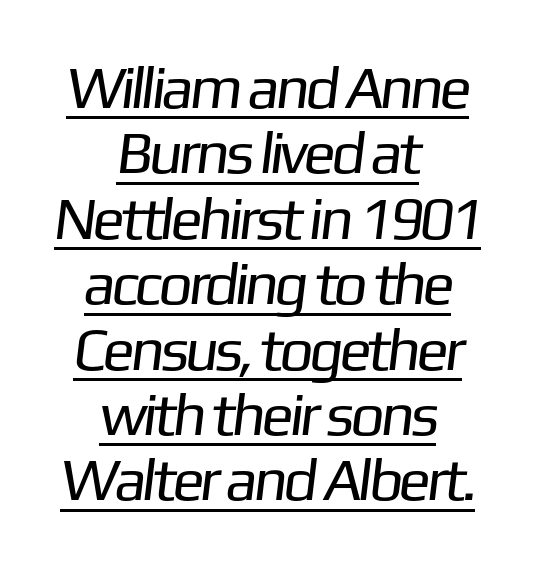
The text block is weighted toward neither margin, spreading evenly from the middle. Letterform terminals end flat and unadorned throughout the passage. The face used here is proportionally spaced, like ordinary book or web type. The face looks like a standard text weight, possibly lighter.
